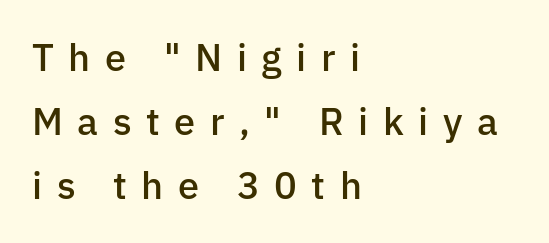
{"serif": "no", "italic": "no", "bold": "semi", "weight": "semibold", "width": "normal", "stroke_contrast": "low", "x_height": "medium", "monospaced": "no", "underline": "no", "align": "left", "line_spacing": "normal", "line_spacing_ratio": 1.69, "letter_spacing": "wide", "letter_spacing_em": 0.38, "glyph_px": 38}
